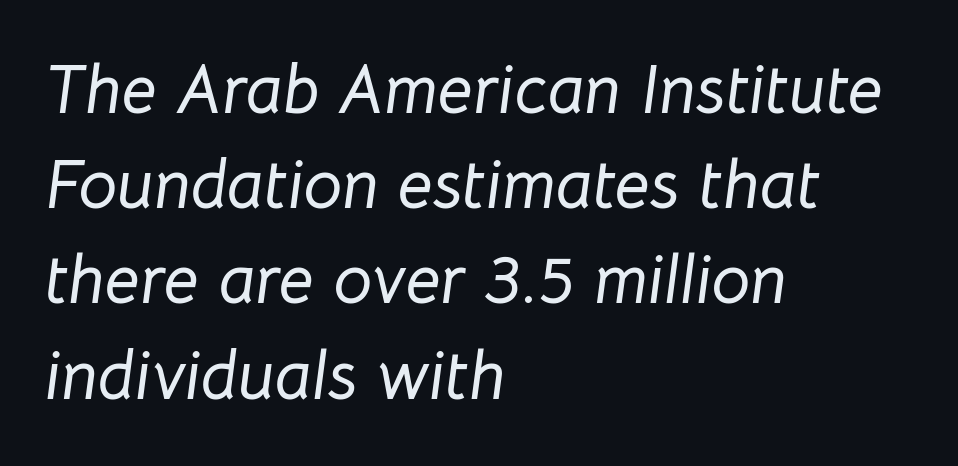
The image shows 69 px text type, italic (leaning right); set left-aligned, normal line spacing (1.38x), normal letter spacing, not underlined; low stroke contrast and a medium x-height.
